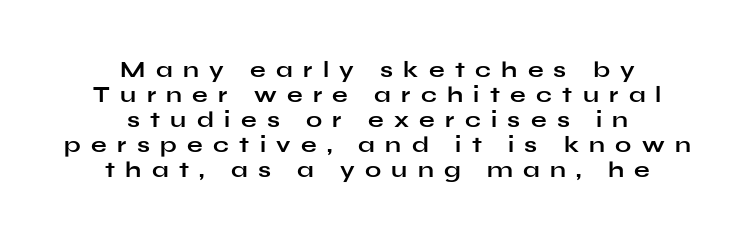
Alignment: centered. A typesetter would mark this as roman, not italic. A clean baseline with only descenders dipping below it. Weight: bold.
